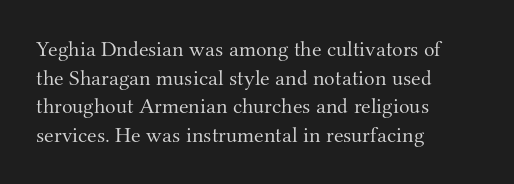
The image shows 22 px text type, upright; set left-aligned, normal line spacing (1.3x), normal letter spacing, not underlined.
